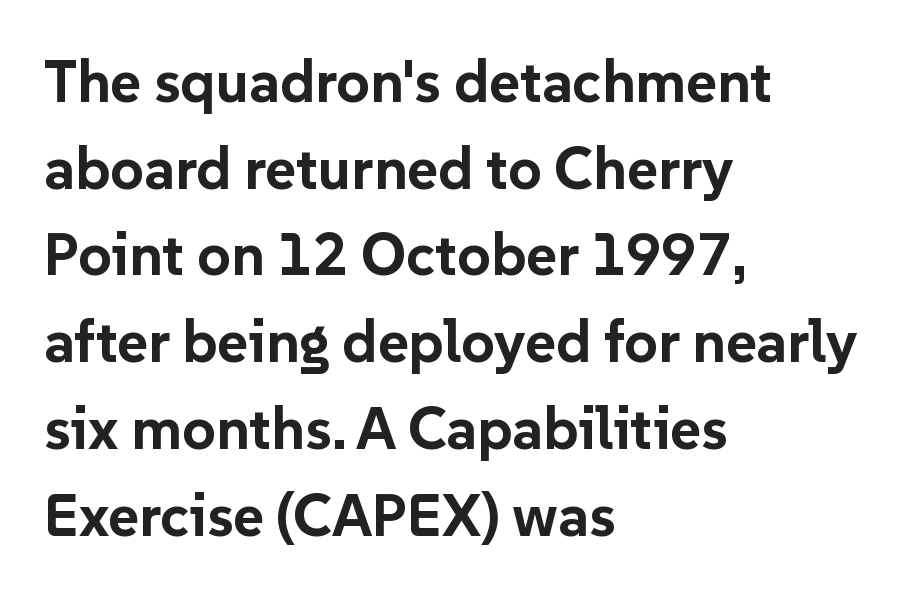
The image shows 59 px bold sans-serif type, upright; set left-aligned, normal line spacing (1.47x), normal letter spacing, not underlined; low stroke contrast and a medium x-height.
